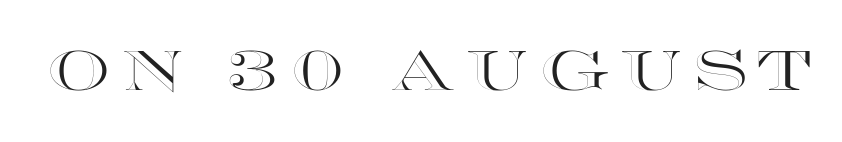
Q: Is the text italic (slanted)? A: No, it is upright.
Q: Is the text underlined? A: No.
Q: Is the spacing between letters normal or unusually wide? A: Unusually wide.
Q: Width (condensed, normal, or wide)? A: Wide.
Q: x-height? A: Large.
Q: Monospaced? A: No.
